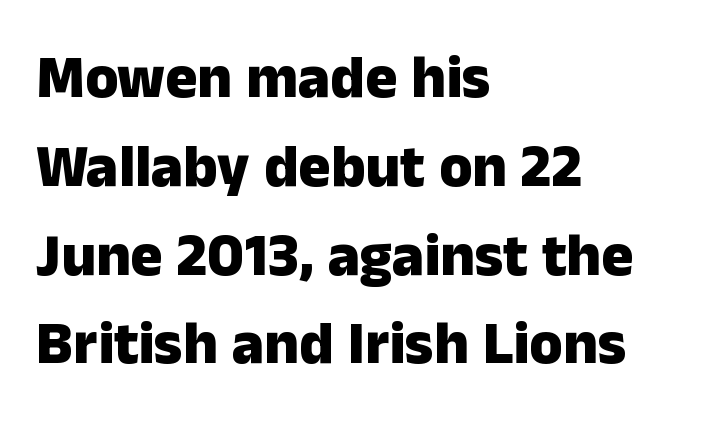
This sample uses a sans-serif face. The leading is moderate, giving the passage an even texture. The baseline area is clear. What stands out about the letter spacing? Nothing — it is the standard amount. Every character sits straight up, as roman type does. One-word summary of the alignment: left.
